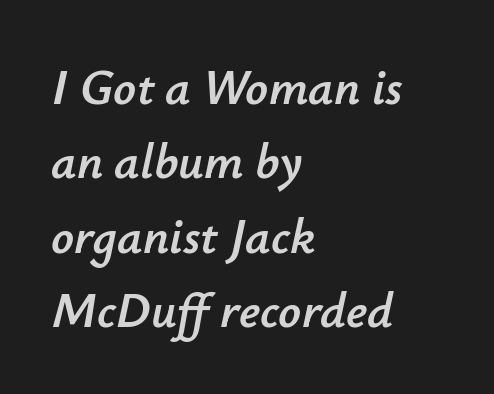
Honestly, the row spacing looks completely unremarkable. The strip under each line holds only bare page. The passage shown leans; its letterforms are oblique. This sample uses plain, unmodified letter spacing. Looks like regular typesetting: each glyph gets only the width it needs.
